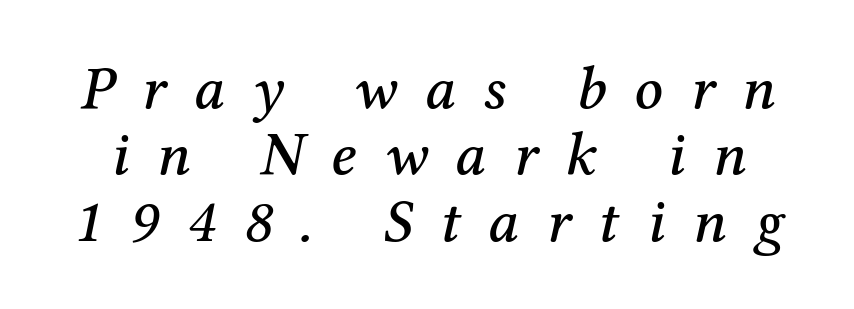
{"serif": "yes", "italic": "yes", "lean": "right", "slant_degrees": 12, "width": "normal", "stroke_contrast": "medium", "x_height": "medium", "monospaced": "no", "underline": "no", "line_spacing": "tight", "line_spacing_ratio": 1.07, "letter_spacing": "wide", "letter_spacing_em": 0.45, "glyph_px": 62}
